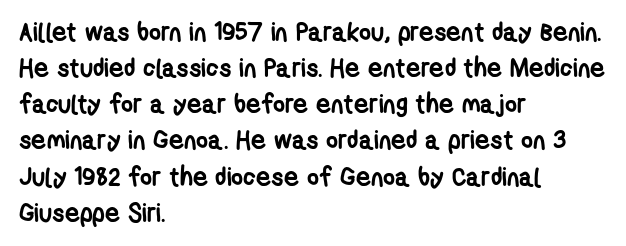
Observe the ordinary spacing: letters are neighbours, not strangers. The sample has been set heavy, in full bold. The ragged edge is on the right, which tells us the setting is flush left. The block of text has a typical density, with ordinary space between rows.
